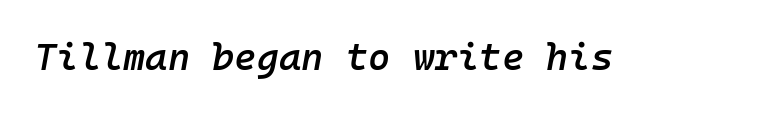
{"italic": "yes", "lean": "right", "slant_degrees": 10, "bold": "semi", "weight": "semibold", "width": "normal", "stroke_contrast": "low", "x_height": "medium", "monospaced": "yes", "underline": "no", "letter_spacing": "normal", "letter_spacing_em": 0.0, "glyph_px": 38}
